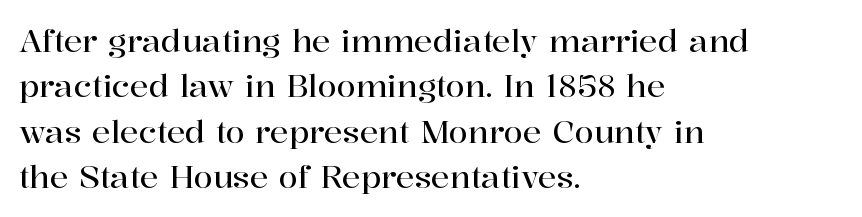
A clean baseline with only descenders dipping below it. Serif or sans? Serif — the stroke terminals have little feet. Is the letter spacing exaggerated? No — it looks like the ordinary default. These lines were composed using upright roman letters. Every row of glyphs begins at an identical x-position on the left.
